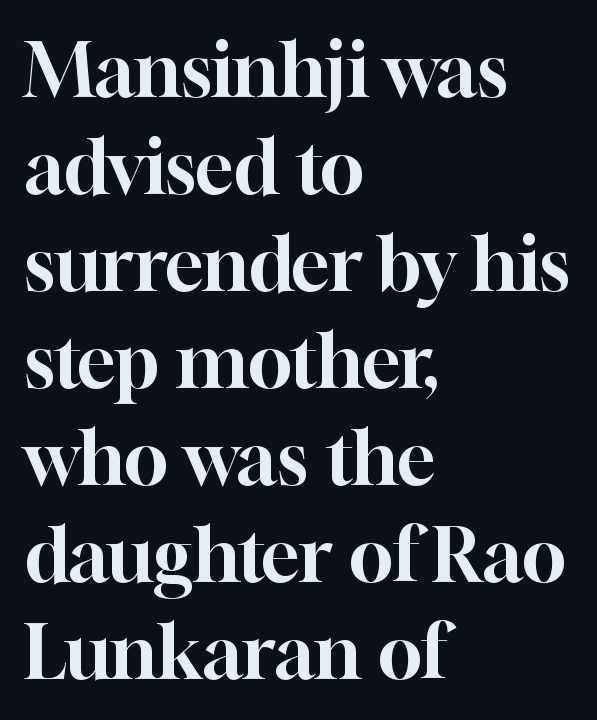
{"serif": "yes", "italic": "no", "width": "normal", "stroke_contrast": "high", "x_height": "medium", "monospaced": "no", "underline": "no", "align": "left", "line_spacing": "normal", "line_spacing_ratio": 1.31, "letter_spacing": "normal", "letter_spacing_em": 0.0, "glyph_px": 74}
